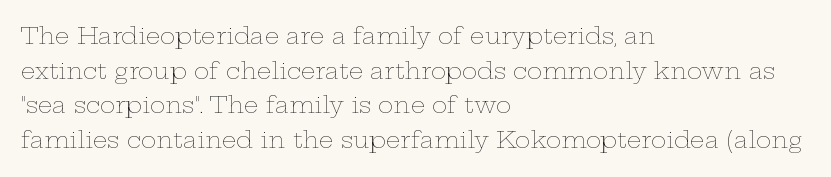
{"italic": "no", "bold": "no", "underline": "no", "align": "left", "line_spacing": "normal", "line_spacing_ratio": 1.51, "letter_spacing": "normal", "letter_spacing_em": 0.0, "glyph_px": 23}
